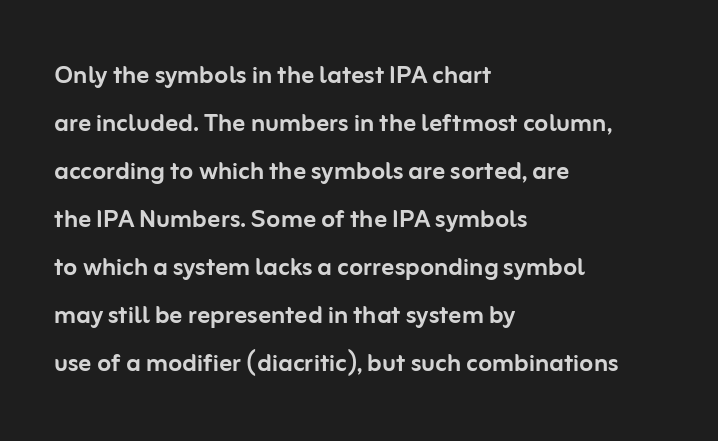
The image shows 32 px sans-serif type, upright; set left-aligned, normal line spacing (1.5x), normal letter spacing, not underlined; low stroke contrast and a medium x-height.
